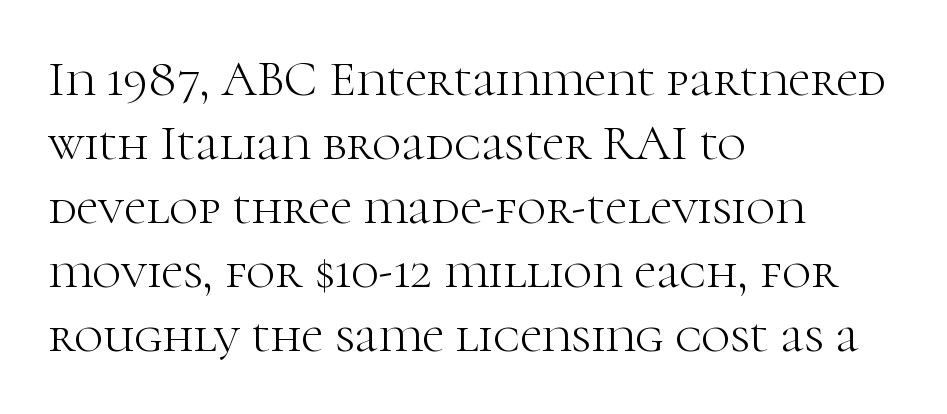
The image shows 50 px light serif type, upright; set left-aligned, normal line spacing (1.28x), normal letter spacing, not underlined; high stroke contrast and a medium x-height.
